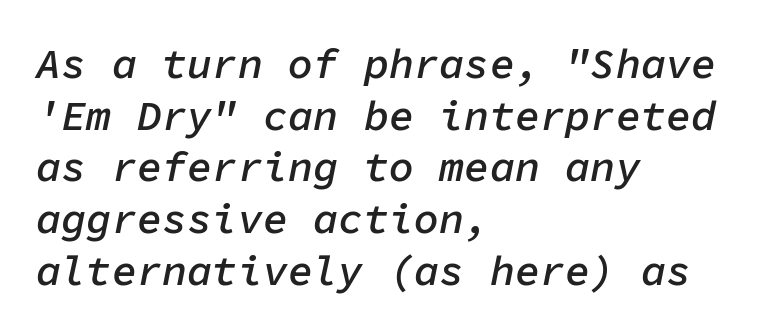
{"italic": "yes", "lean": "right", "slant_degrees": 11, "bold": "semi", "weight": "semibold", "width": "normal", "stroke_contrast": "low", "x_height": "medium", "monospaced": "yes", "underline": "no", "align": "left", "line_spacing_ratio": 1.23, "letter_spacing": "normal", "letter_spacing_em": 0.0, "glyph_px": 42}
